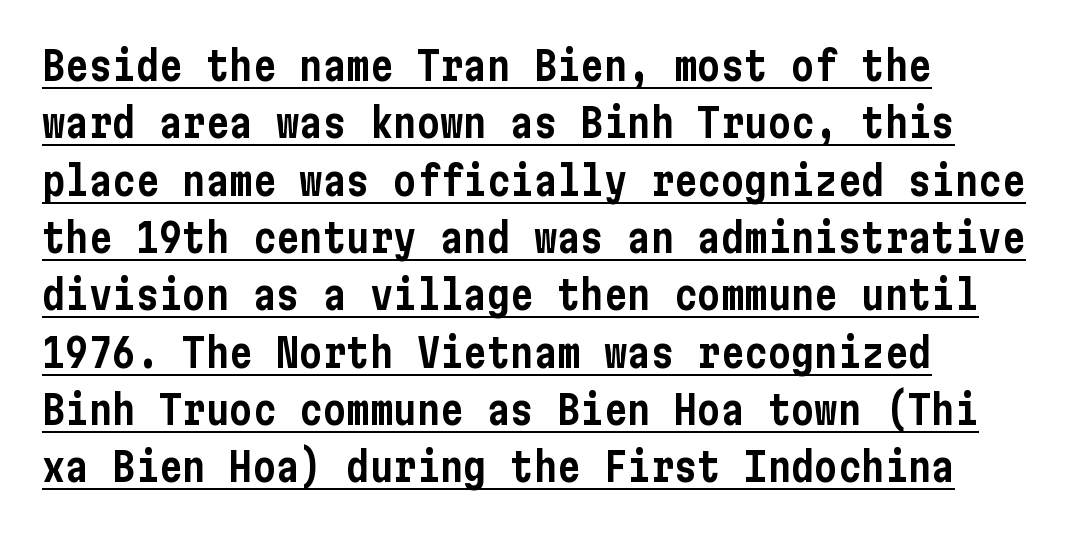
The image shows 39 px condensed sans-serif type, upright; set left-aligned, normal line spacing (1.47x), normal letter spacing, underlined; low stroke contrast and a medium x-height.
